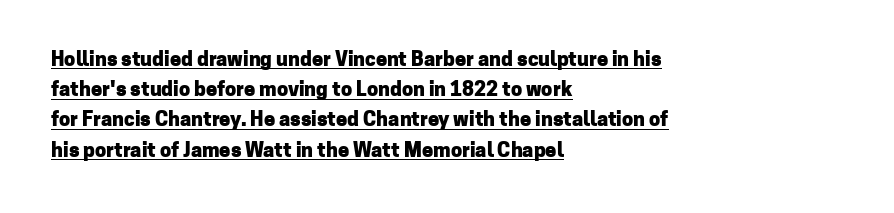
Q: Is the text bold? A: Yes.
Q: Is the text italic (slanted)? A: No, it is upright.
Q: Is the text underlined? A: Yes.
Q: How is the paragraph aligned? A: Left-aligned.
Q: Is the spacing between letters normal or unusually wide? A: Normal.
Q: Is the spacing between lines tight, normal or loose? A: Normal.
